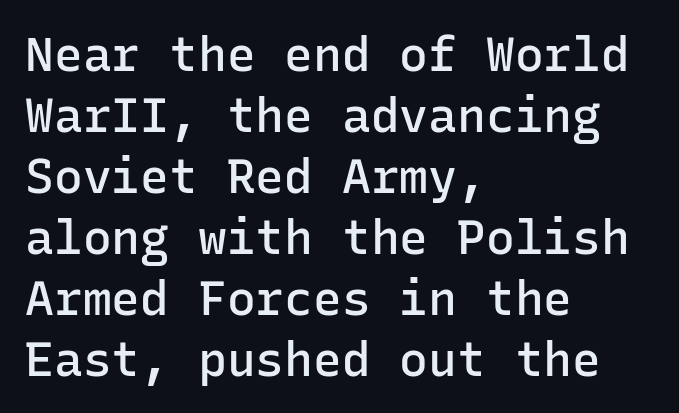
Notice how descenders clear the ascenders below comfortably — that's standard leading. The passage shown is typeset with a sans-serif family. Posture: upright roman. Leftover space on each line is placed entirely after the last word.
